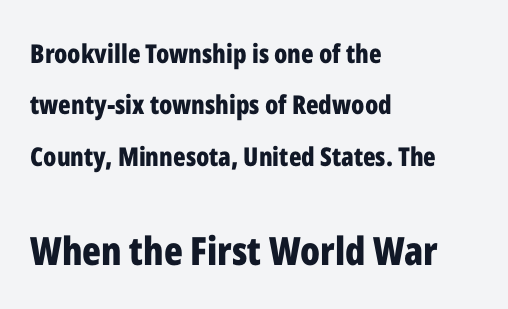
Q: Is the text bold? A: Yes.
Q: Is the text italic (slanted)? A: No, it is upright.
Q: Is the typeface a serif or a sans-serif typeface? A: Sans-serif.
Q: Is the text underlined? A: No.
Q: How is the paragraph aligned? A: Left-aligned.
Q: Is the spacing between letters normal or unusually wide? A: Normal.
Q: Is the spacing between lines tight, normal or loose? A: Loose.
Q: Which block of text is set in a larger size, the first (top) or the second (bottom)? A: The second (bottom) one.
Q: Width (condensed, normal, or wide)? A: Condensed.
Q: Stroke contrast? A: Low.
Q: x-height? A: Medium.
Q: Monospaced? A: No.
